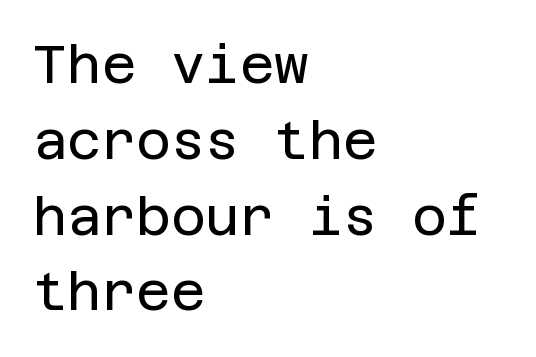
Q: Is the text bold? A: No.
Q: Is the text italic (slanted)? A: No, it is upright.
Q: Is the typeface a serif or a sans-serif typeface? A: Sans-serif.
Q: Is the text underlined? A: No.
Q: How is the paragraph aligned? A: Left-aligned.
Q: Is the spacing between letters normal or unusually wide? A: Normal.
Q: Is the spacing between lines tight, normal or loose? A: Normal.
Q: Width (condensed, normal, or wide)? A: Normal.
Q: Stroke contrast? A: Low.
Q: x-height? A: Large.
